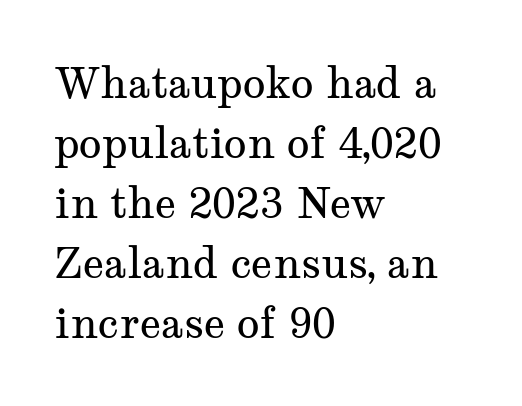
{"serif": "yes", "italic": "no", "bold": "no", "weight": "regular", "width": "wide", "stroke_contrast": "medium", "x_height": "medium", "monospaced": "no", "underline": "no", "align": "left", "line_spacing": "normal", "line_spacing_ratio": 1.43, "letter_spacing": "normal", "letter_spacing_em": 0.0, "glyph_px": 42}
